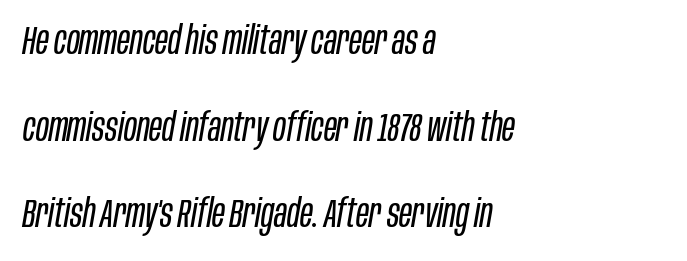
{"italic": "yes", "lean": "right", "slant_degrees": 10, "bold": "no", "weight": "regular", "width": "condensed", "stroke_contrast": "low", "x_height": "large", "monospaced": "no", "underline": "no", "align": "left", "line_spacing": "loose", "line_spacing_ratio": 2.22, "letter_spacing": "normal", "letter_spacing_em": 0.0, "glyph_px": 39}
